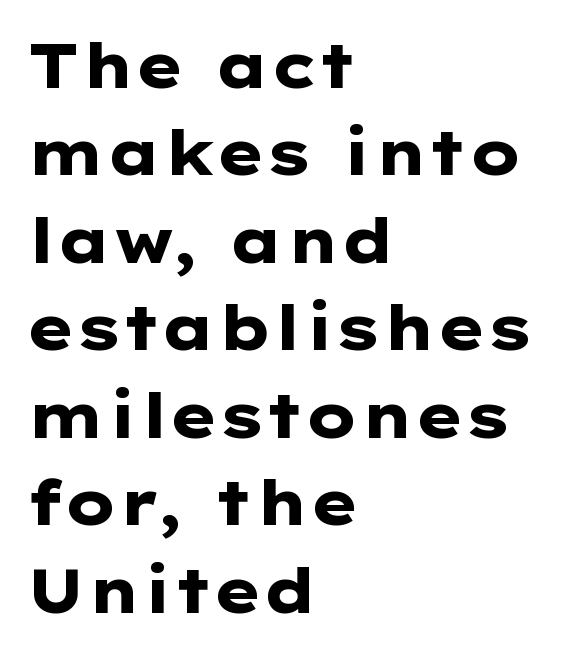
Q: Is the text bold? A: Yes.
Q: Is the text italic (slanted)? A: No, it is upright.
Q: Is the typeface a serif or a sans-serif typeface? A: Sans-serif.
Q: Is the text underlined? A: No.
Q: How is the paragraph aligned? A: Left-aligned.
Q: Is the spacing between letters normal or unusually wide? A: Normal.
Q: Is the spacing between lines tight, normal or loose? A: Normal.
Q: Width (condensed, normal, or wide)? A: Wide.
Q: Stroke contrast? A: Low.
Q: x-height? A: Medium.
Q: Monospaced? A: No.
